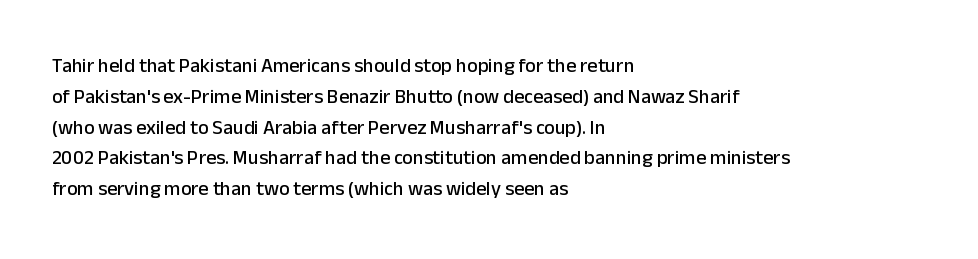
The image shows 20 px text type, upright; set left-aligned, normal line spacing (1.54x), normal letter spacing, not underlined.
